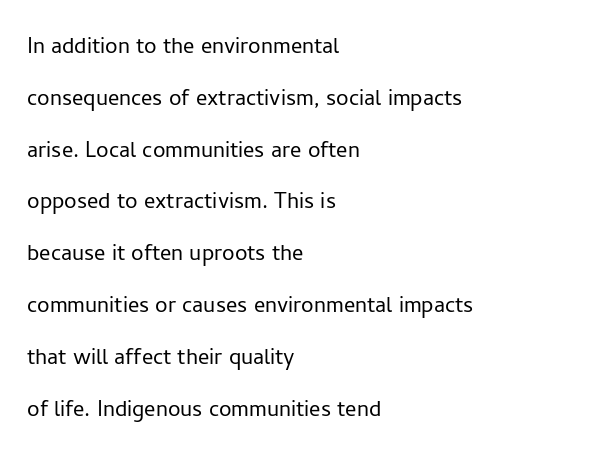
{"serif": "no", "italic": "no", "bold": "no", "weight": "light", "width": "normal", "stroke_contrast": "low", "x_height": "medium", "monospaced": "no", "underline": "no", "align": "left", "line_spacing_ratio": 1.85, "letter_spacing": "normal", "letter_spacing_em": 0.0, "glyph_px": 28}
